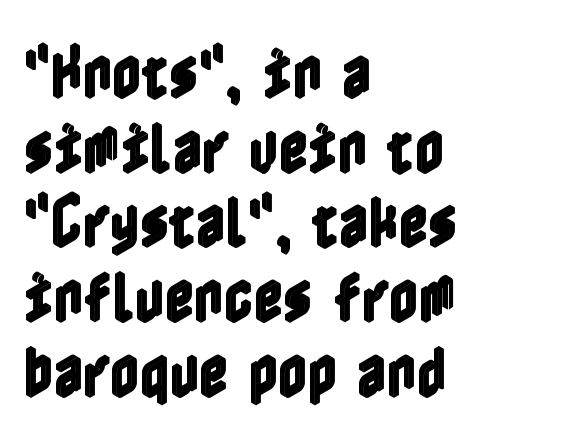
The tracking reads as untouched default to a designer's eye. The setting favours the left margin, as ordinary paragraphs usually do. A normal amount of white space separates one row of letters from the next. Only glyphs here, with clear space below each row. The letters stand straight up with perfectly vertical stems.
